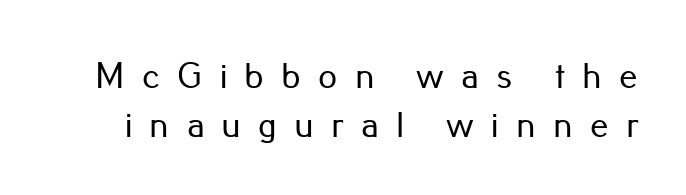
The image shows 37 px sans-serif type, upright; set normal line spacing (1.32x), unusually wide letter spacing (+0.47 em), not underlined; low stroke contrast and a small x-height.
